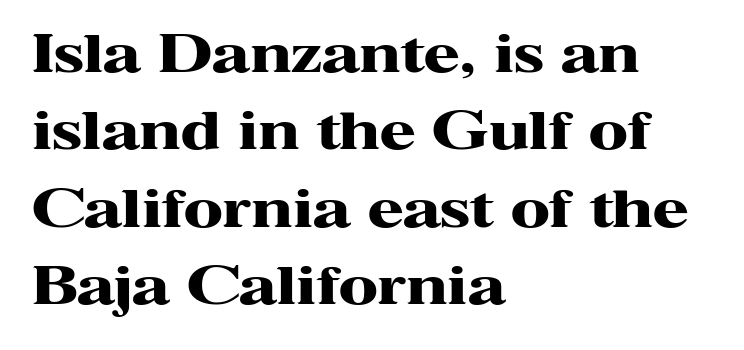
The image shows 52 px heavy, wide serif type, upright; set left-aligned, normal line spacing (1.49x), normal letter spacing, not underlined; high stroke contrast and a medium x-height.
